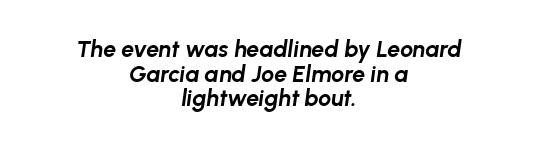
Any mark beneath the type? The region is blank. These lines stack symmetrically, like a column narrowing and widening about its center. Every letter is thick-stroked: bold, no question. An italicized treatment has been applied to the whole sample. Caption: standard tracking, unaltered. Each new line begins almost immediately beneath the previous one.
